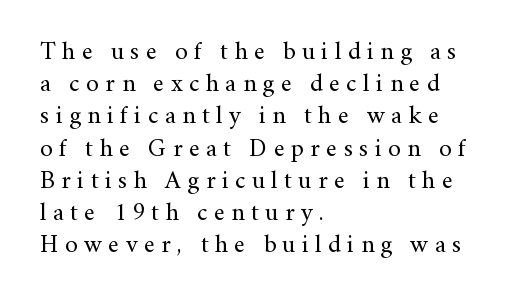
{"italic": "no", "bold": "no", "underline": "no", "align": "left", "line_spacing": "normal", "line_spacing_ratio": 1.29, "letter_spacing": "wide", "letter_spacing_em": 0.26, "glyph_px": 25}
